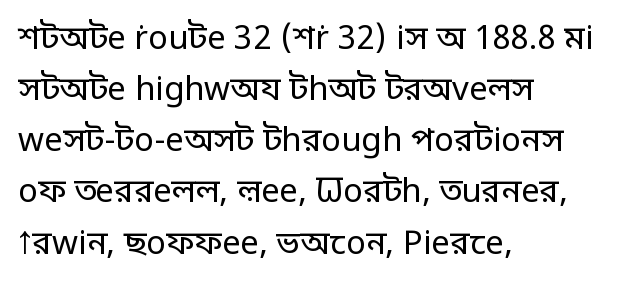
Observe the absence of serifs on each vertical stroke in this sample. The vertical gap from one line to the next is medium. When letters stand straight like this, we call the style roman or upright. Letters rest on an invisible, unmarked baseline.
